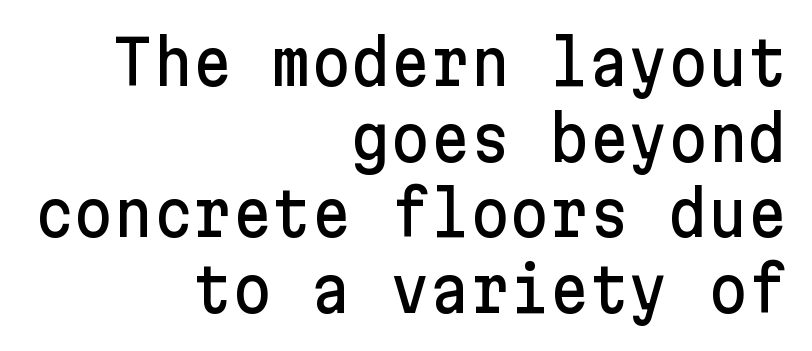
This is the regular roman posture of the typeface. A typesetter would call this zero additional tracking. Bare-footed words on every line. The characters display no serif detailing; their extremities are plain. The rendering anchors every line to the right-hand side.
